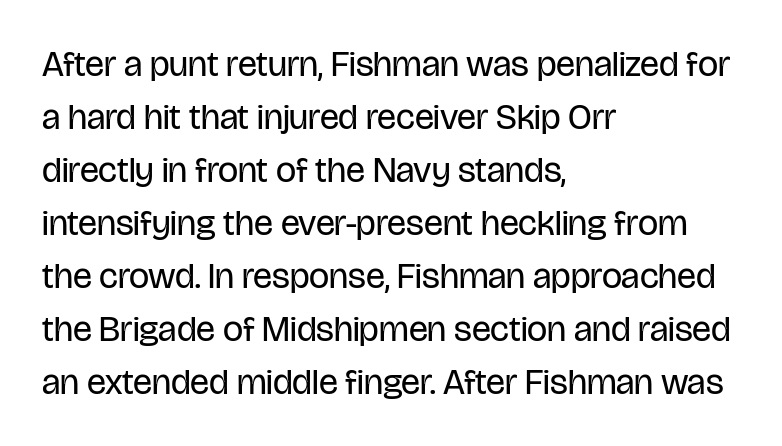
{"serif": "no", "italic": "no", "bold": "no", "weight": "regular", "width": "condensed", "stroke_contrast": "low", "x_height": "large", "monospaced": "no", "underline": "no", "align": "left", "line_spacing": "normal", "line_spacing_ratio": 1.47, "letter_spacing": "normal", "letter_spacing_em": 0.0, "glyph_px": 36}
